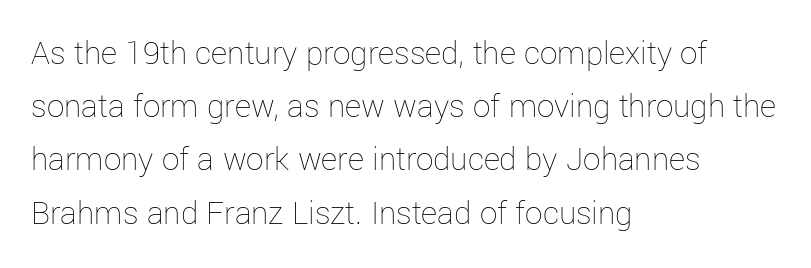
{"italic": "no", "bold": "no", "weight": "thin", "width": "normal", "stroke_contrast": "low", "x_height": "medium", "monospaced": "no", "underline": "no", "align": "left", "line_spacing": "normal", "line_spacing_ratio": 1.52, "letter_spacing": "normal", "letter_spacing_em": 0.0, "glyph_px": 35}
